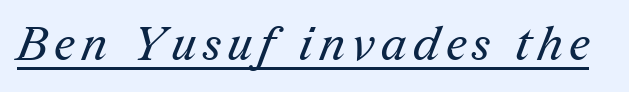
Quick note: underline on. Each letter keeps its own natural width here, so spacing adapts to shape. The designer went with a serif here, giving each stem small feet. No letter is thick-stroked: the sample isn't bold.
